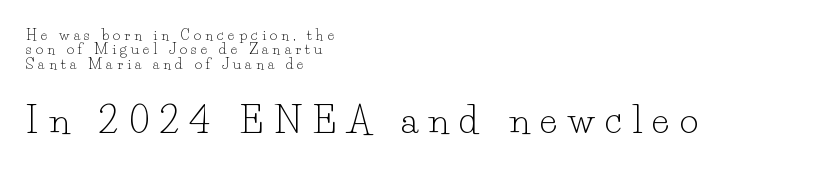
Q: Is the text bold? A: No.
Q: Is the text italic (slanted)? A: No, it is upright.
Q: Is the typeface a serif or a sans-serif typeface? A: Serif.
Q: Is the text underlined? A: No.
Q: How is the paragraph aligned? A: Left-aligned.
Q: Is the spacing between letters normal or unusually wide? A: Unusually wide.
Q: Is the spacing between lines tight, normal or loose? A: Tight.
Q: Which block of text is set in a larger size, the first (top) or the second (bottom)? A: The second (bottom) one.
Q: Width (condensed, normal, or wide)? A: Normal.
Q: Stroke contrast? A: Low.
Q: x-height? A: Small.
Q: Monospaced? A: No.
